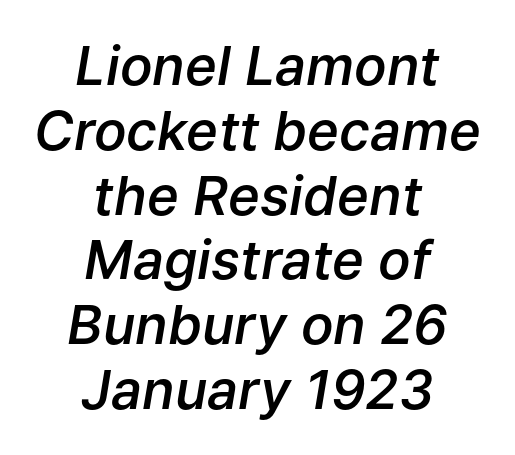
Designer's note — italics engaged. A typesetter would call this zero additional tracking. Weight: semibold (demi). Think of a printed novel: that variable character pitch is what you see here. Beneath every word, the page is bare.
